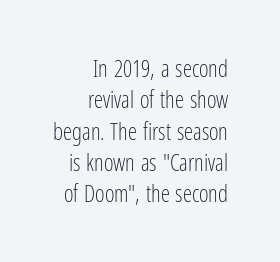
Characters remain perfectly vertical along every line. Evenly set lines give the paragraph a standard silhouette. These lines stack with their right ends in a neat column. This reads as an unemphasized weight, regular at the heaviest.
